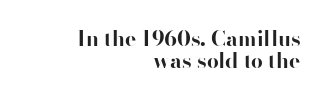
Rows of type sit shoulder to shoulder in the vertical direction. A flush-right, rag-left setting is used for this passage. This sample uses plain, unmodified letter spacing. Posture: straight, roman, zero tilt.
